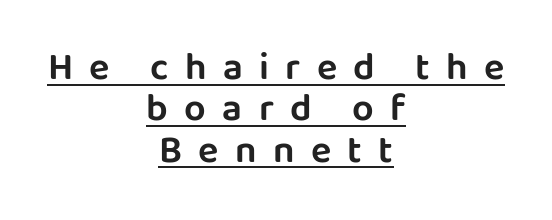
The gaps between neighbouring characters are conspicuously large. The string is rendered with underlining switched on. Horizontal alignment here is central, giving a formal, balanced look. Grotesque or geometric, the face here clearly has no serifs. The letters stand straight up with perfectly vertical stems. The leading is snug, giving the passage a crowded texture.
